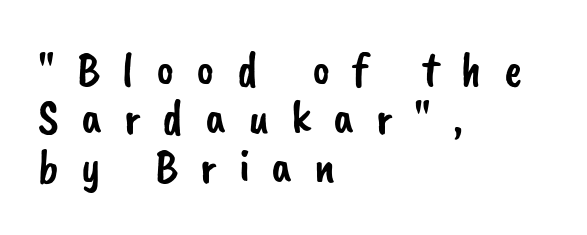
The image shows 48 px sans-serif type; set left-aligned, tight line spacing (1.01x), unusually wide letter spacing (+0.46 em), not underlined; low stroke contrast and a small x-height.
